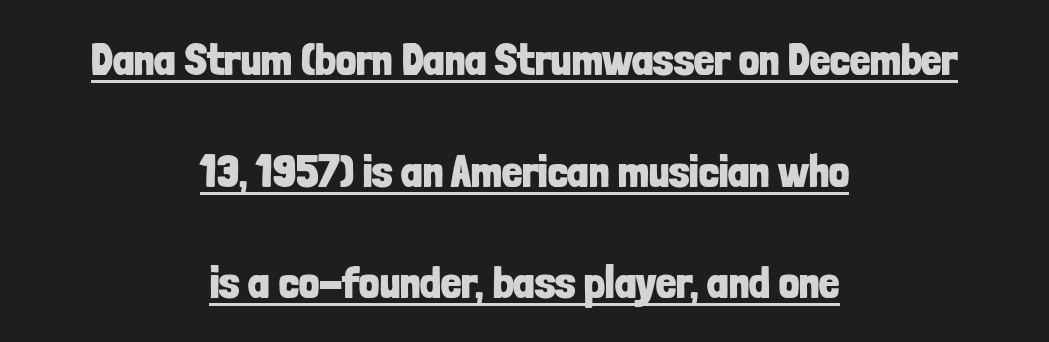
{"serif": "no", "italic": "no", "bold": "yes", "weight": "bold", "width": "condensed", "stroke_contrast": "low", "x_height": "medium", "monospaced": "no", "underline": "yes", "align": "center", "line_spacing": "loose", "line_spacing_ratio": 2.48, "letter_spacing": "normal", "letter_spacing_em": 0.0, "glyph_px": 45}
